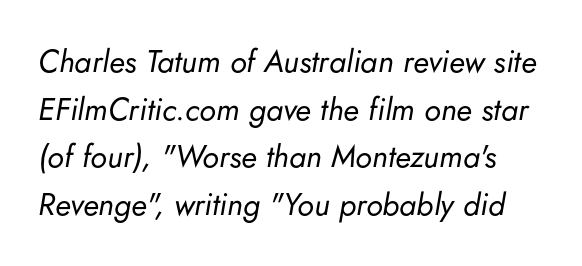
{"italic": "yes", "lean": "right", "slant_degrees": 5, "bold": "no", "weight": "regular", "width": "normal", "stroke_contrast": "low", "x_height": "small", "monospaced": "no", "underline": "no", "line_spacing": "normal", "line_spacing_ratio": 1.54, "letter_spacing": "normal", "letter_spacing_em": 0.0, "glyph_px": 31}
